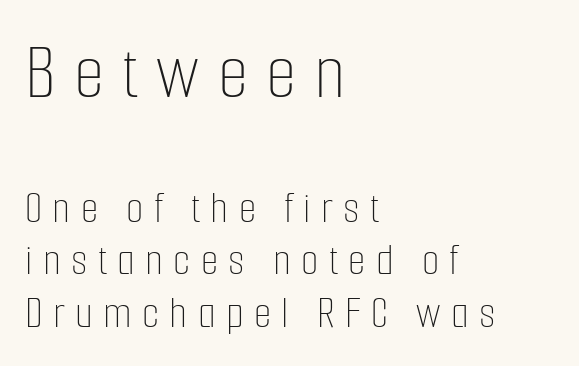
Posture: straight, roman, zero tilt. The specimen omits any rule beneath the text block's lines. This sample has the flowing, uneven cadence of proportional lettering. Larger block? The one above; the one below is distinctly smaller.
